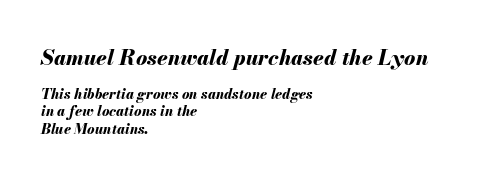
{"italic": "yes", "lean": "right", "slant_degrees": 13, "bold": "yes", "underline": "no", "align": "left", "line_spacing_ratio": 1.22, "letter_spacing": "normal", "letter_spacing_em": 0.0, "larger_block": "first", "size_ratio": 1.5, "glyph_px": 21}
